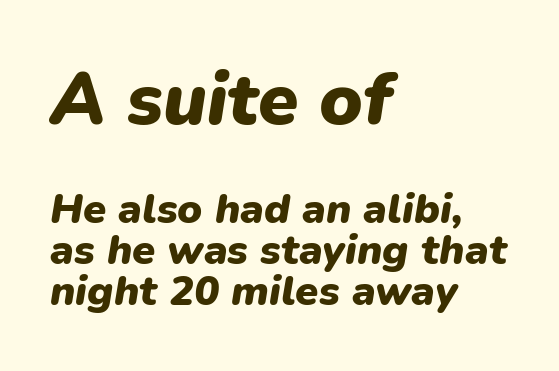
The image shows 73 px heavy type, italic (leaning right); set left-aligned, tight line spacing (0.98x), normal letter spacing, not underlined; the first (top) block is 1.74x larger; low stroke contrast and a medium x-height.
